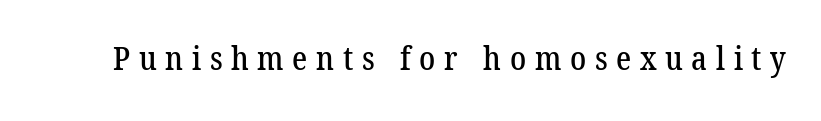
Q: Is the typeface a serif or a sans-serif typeface? A: Serif.
Q: Is the text underlined? A: No.
Q: Is the spacing between letters normal or unusually wide? A: Unusually wide.
Q: Width (condensed, normal, or wide)? A: Normal.
Q: Stroke contrast? A: Low.
Q: x-height? A: Medium.
Q: Monospaced? A: No.
